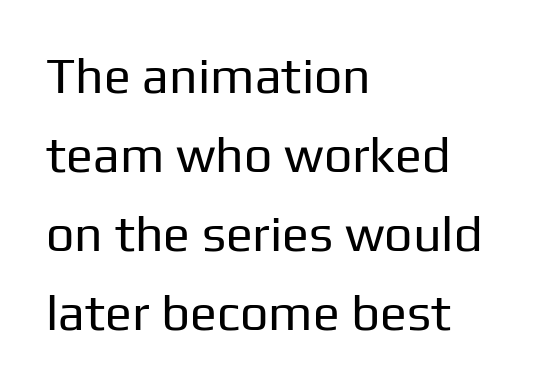
Q: Is the text bold? A: No.
Q: Is the text italic (slanted)? A: No, it is upright.
Q: Is the typeface a serif or a sans-serif typeface? A: Sans-serif.
Q: Is the text underlined? A: No.
Q: How is the paragraph aligned? A: Left-aligned.
Q: Is the spacing between letters normal or unusually wide? A: Normal.
Q: Is the spacing between lines tight, normal or loose? A: Normal.
Q: Width (condensed, normal, or wide)? A: Normal.
Q: Stroke contrast? A: Low.
Q: x-height? A: Medium.
Q: Monospaced? A: No.
